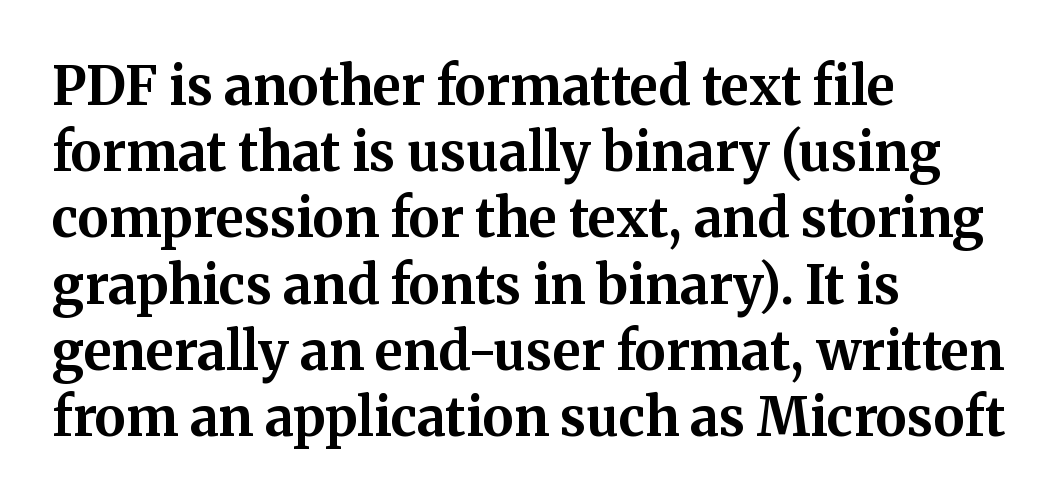
The image shows 53 px bold serif type, upright; set left-aligned, normal line spacing (1.25x), normal letter spacing, not underlined; medium stroke contrast and a medium x-height.
